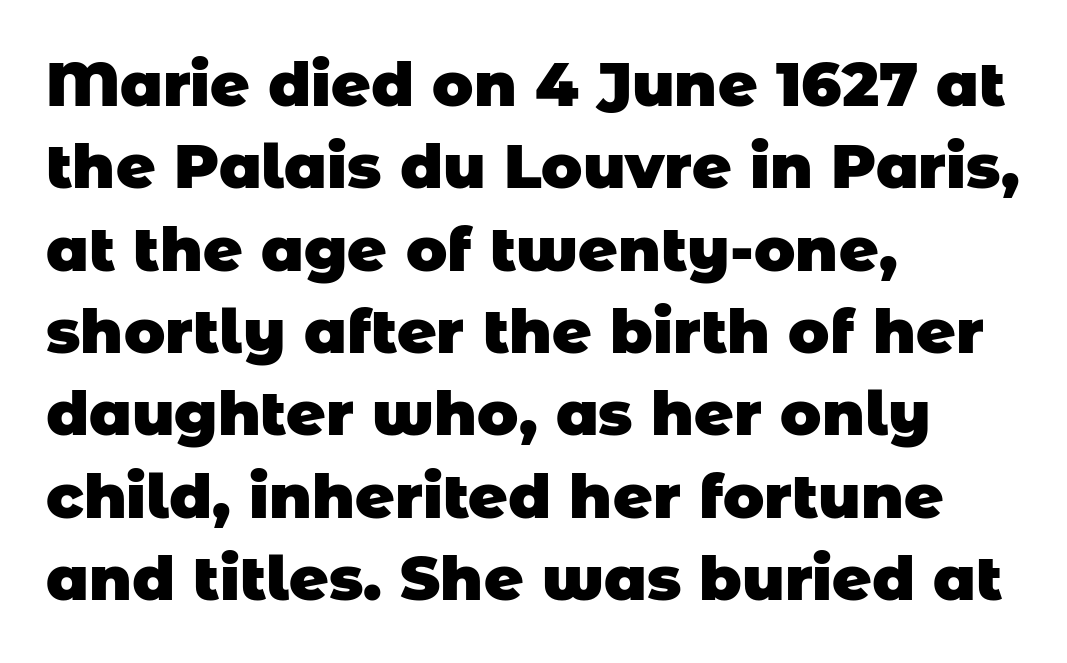
{"serif": "no", "bold": "yes", "weight": "heavy", "width": "normal", "stroke_contrast": "low", "x_height": "large", "monospaced": "no", "underline": "no", "align": "left", "line_spacing": "normal", "line_spacing_ratio": 1.35, "letter_spacing": "normal", "letter_spacing_em": 0.0, "glyph_px": 61}
